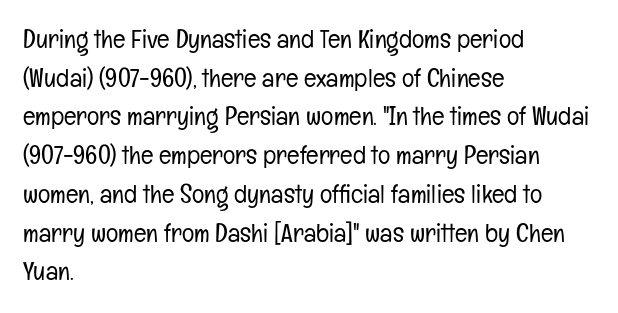
Q: Is the text bold? A: No.
Q: Is the text italic (slanted)? A: No, it is upright.
Q: Is the text underlined? A: No.
Q: How is the paragraph aligned? A: Left-aligned.
Q: Is the spacing between letters normal or unusually wide? A: Normal.
Q: Is the spacing between lines tight, normal or loose? A: Normal.
